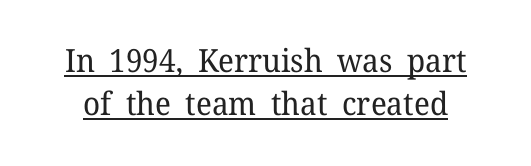
Q: Is the text bold? A: No.
Q: Is the text italic (slanted)? A: No, it is upright.
Q: Is the typeface a serif or a sans-serif typeface? A: Serif.
Q: Is the text underlined? A: Yes.
Q: Is the spacing between letters normal or unusually wide? A: Normal.
Q: Is the spacing between lines tight, normal or loose? A: Normal.
Q: Width (condensed, normal, or wide)? A: Normal.
Q: Stroke contrast? A: Low.
Q: x-height? A: Medium.
Q: Monospaced? A: No.
